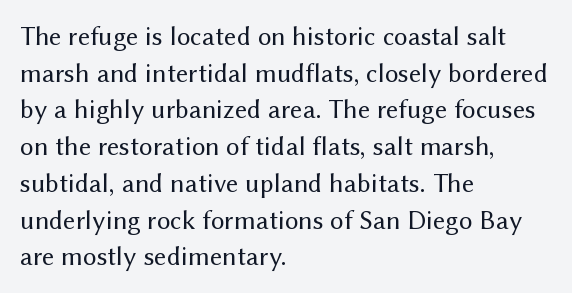
Q: Is the text bold? A: No.
Q: Is the text italic (slanted)? A: No, it is upright.
Q: Is the text underlined? A: No.
Q: How is the paragraph aligned? A: Left-aligned.
Q: Is the spacing between letters normal or unusually wide? A: Normal.
Q: Is the spacing between lines tight, normal or loose? A: Normal.
